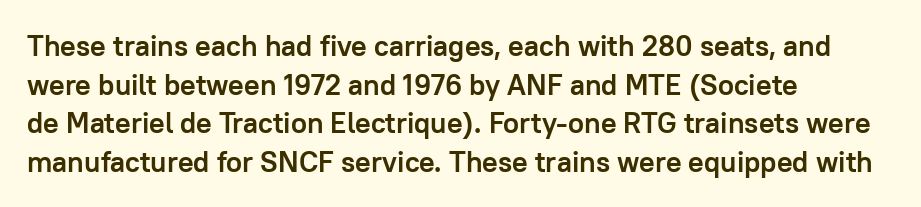
Q: Is the text bold? A: Yes.
Q: Is the text italic (slanted)? A: No, it is upright.
Q: Is the typeface a serif or a sans-serif typeface? A: Sans-serif.
Q: Is the text underlined? A: No.
Q: How is the paragraph aligned? A: Left-aligned.
Q: Is the spacing between letters normal or unusually wide? A: Normal.
Q: Is the spacing between lines tight, normal or loose? A: Normal.
Q: Width (condensed, normal, or wide)? A: Normal.
Q: Stroke contrast? A: Low.
Q: x-height? A: Medium.
Q: Monospaced? A: No.
